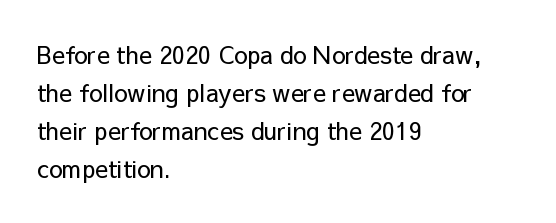
Q: Is the text bold? A: No.
Q: Is the text italic (slanted)? A: No, it is upright.
Q: Is the text underlined? A: No.
Q: How is the paragraph aligned? A: Left-aligned.
Q: Is the spacing between letters normal or unusually wide? A: Normal.
Q: Is the spacing between lines tight, normal or loose? A: Normal.
